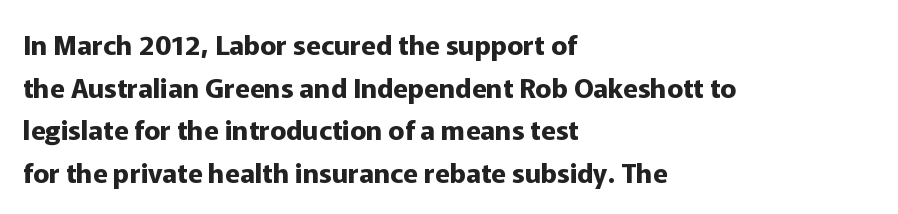
Q: Is the text bold? A: Yes.
Q: Is the text italic (slanted)? A: No, it is upright.
Q: Is the text underlined? A: No.
Q: How is the paragraph aligned? A: Left-aligned.
Q: Is the spacing between letters normal or unusually wide? A: Normal.
Q: Is the spacing between lines tight, normal or loose? A: Normal.
